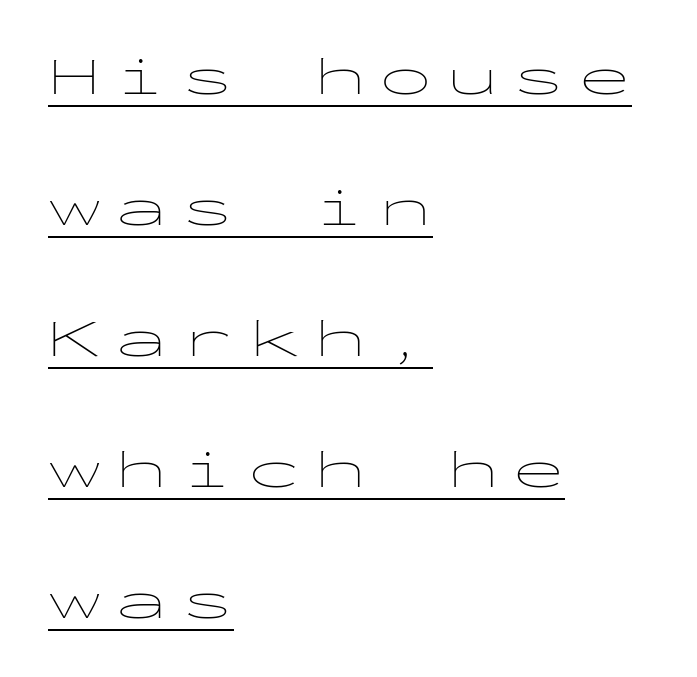
Q: Is the text bold? A: No.
Q: Is the text italic (slanted)? A: No, it is upright.
Q: Is the typeface a serif or a sans-serif typeface? A: Sans-serif.
Q: Is the text underlined? A: Yes.
Q: How is the paragraph aligned? A: Left-aligned.
Q: Is the spacing between letters normal or unusually wide? A: Unusually wide.
Q: Is the spacing between lines tight, normal or loose? A: Loose.
Q: Width (condensed, normal, or wide)? A: Wide.
Q: Stroke contrast? A: Low.
Q: x-height? A: Medium.
Q: Monospaced? A: Yes.
